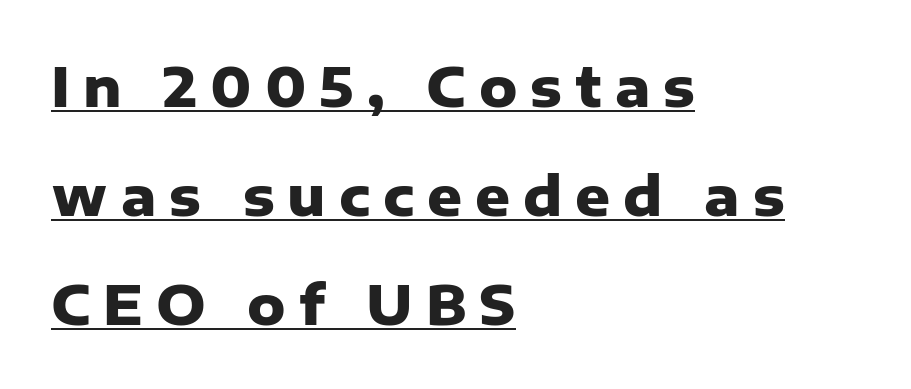
{"serif": "no", "italic": "no", "bold": "yes", "weight": "heavy", "width": "normal", "stroke_contrast": "low", "x_height": "medium", "monospaced": "no", "underline": "yes", "align": "left", "line_spacing": "loose", "line_spacing_ratio": 2.02, "letter_spacing": "wide", "letter_spacing_em": 0.24, "glyph_px": 54}
